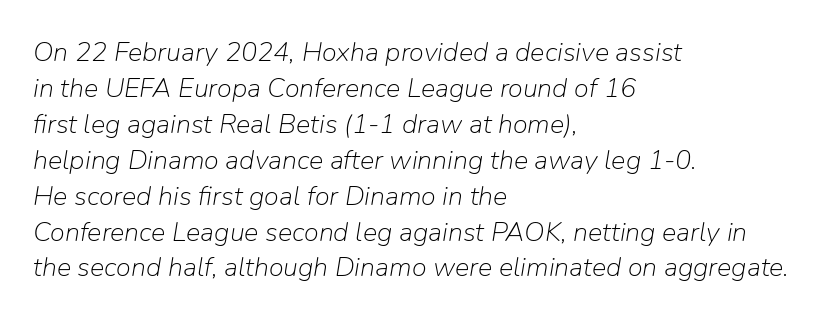
{"italic": "yes", "lean": "right", "slant_degrees": 9, "bold": "no", "underline": "no", "align": "left", "line_spacing": "normal", "line_spacing_ratio": 1.33, "letter_spacing": "normal", "letter_spacing_em": 0.0, "glyph_px": 27}
